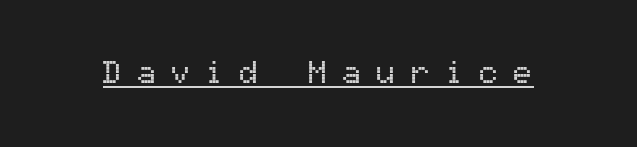
{"serif": "no", "italic": "no", "width": "normal", "stroke_contrast": "medium", "x_height": "medium", "monospaced": "yes", "underline": "yes", "letter_spacing": "wide", "letter_spacing_em": 0.47, "glyph_px": 32}
